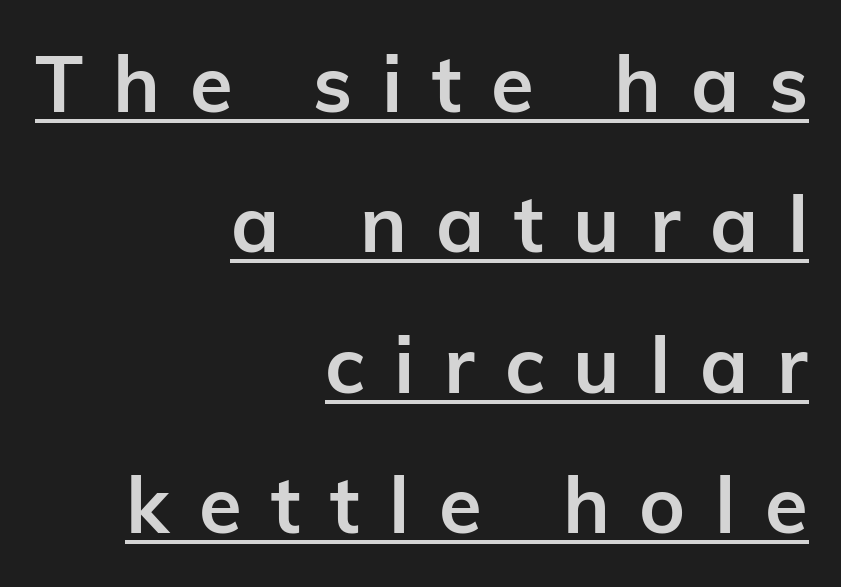
You could only call the tracking loose — the letters float apart. Caption: multi-line text, flush right, ragged left. Students, this is bold: see how much ink each stroke carries. Type style note: lacks serifs. You could not count columns in this text — the font is proportionally spaced.
